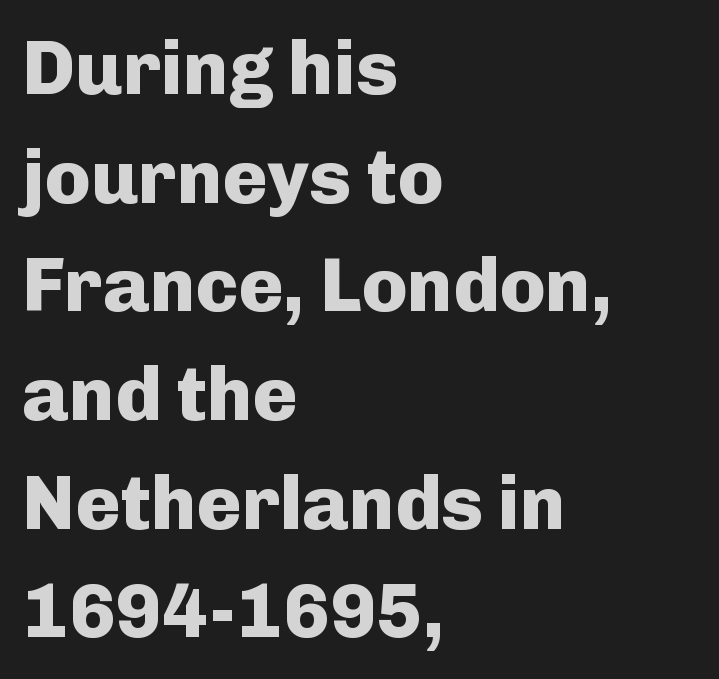
{"serif": "no", "italic": "no", "bold": "yes", "weight": "heavy", "width": "normal", "stroke_contrast": "low", "x_height": "medium", "monospaced": "no", "underline": "no", "align": "left", "line_spacing": "normal", "line_spacing_ratio": 1.43, "letter_spacing": "normal", "letter_spacing_em": 0.0, "glyph_px": 76}
